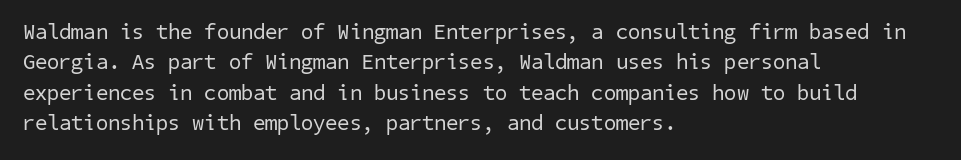
{"bold": "no", "underline": "no", "align": "left", "line_spacing": "normal", "line_spacing_ratio": 1.38, "letter_spacing": "normal", "letter_spacing_em": 0.0, "glyph_px": 22}
